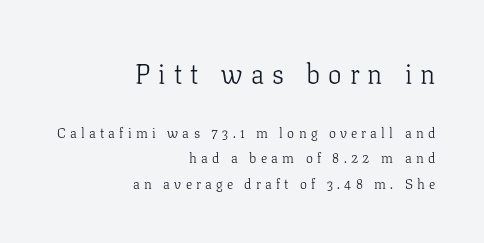
Q: Is the text bold? A: No.
Q: Is the text italic (slanted)? A: No, it is upright.
Q: Is the text underlined? A: No.
Q: How is the paragraph aligned? A: Right-aligned.
Q: Is the spacing between letters normal or unusually wide? A: Unusually wide.
Q: Which block of text is set in a larger size, the first (top) or the second (bottom)? A: The first (top) one.
